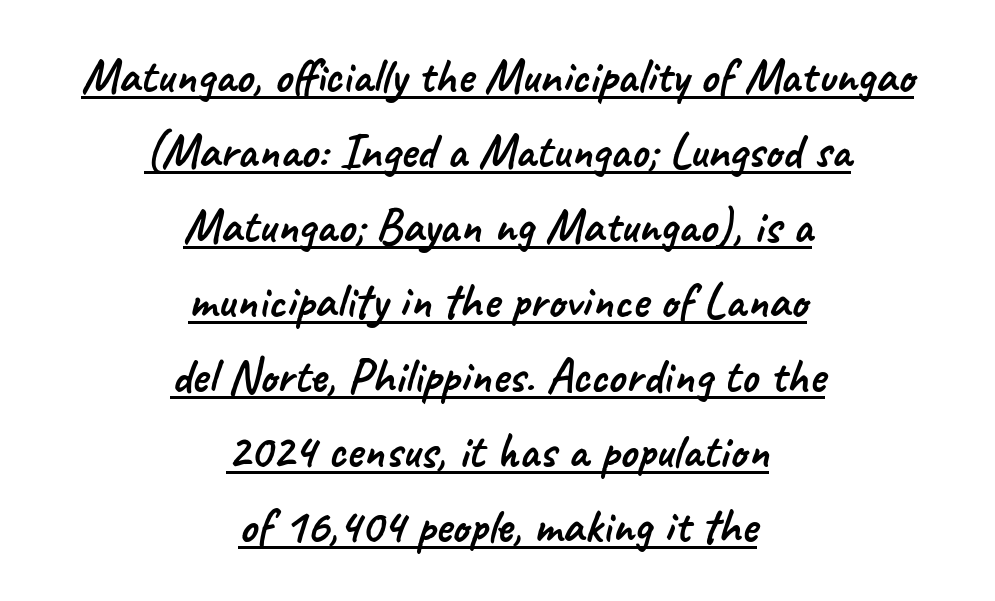
Emphasis is given by a line drawn under the lettering. This sample is center-justified, so both line endings float freely. Classification — sans serif. The rendering uses natural spacing where letterforms have individual widths.
